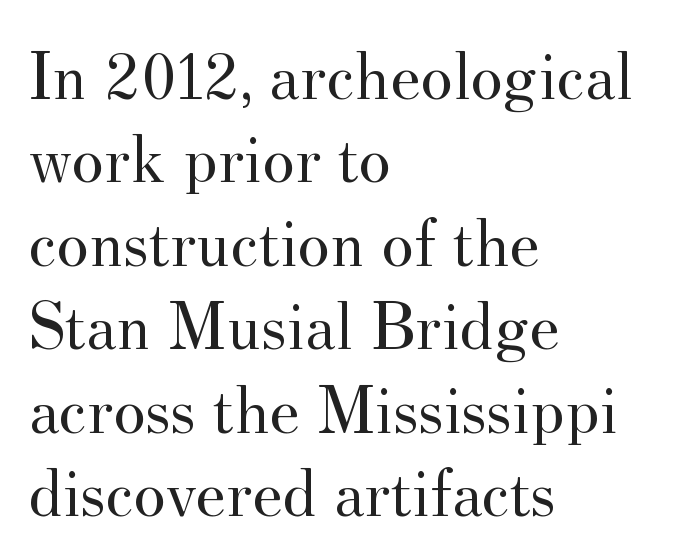
{"serif": "yes", "italic": "no", "bold": "no", "weight": "regular", "width": "normal", "stroke_contrast": "medium", "x_height": "small", "monospaced": "no", "underline": "no", "align": "left", "line_spacing_ratio": 1.21, "letter_spacing": "normal", "letter_spacing_em": 0.0, "glyph_px": 69}
